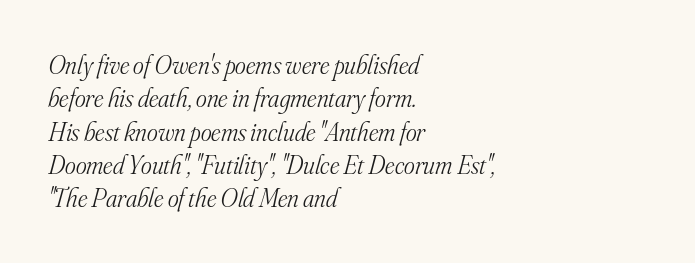
The image shows 26 px text type, italic (leaning right); set left-aligned, normal line spacing (1.28x), normal letter spacing, not underlined.
